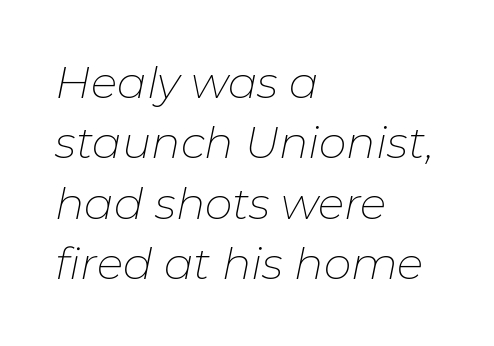
{"italic": "yes", "lean": "right", "slant_degrees": 11, "bold": "no", "weight": "thin", "width": "normal", "stroke_contrast": "low", "x_height": "medium", "monospaced": "no", "underline": "no", "align": "left", "line_spacing": "normal", "line_spacing_ratio": 1.37, "letter_spacing": "normal", "letter_spacing_em": 0.0, "glyph_px": 44}
